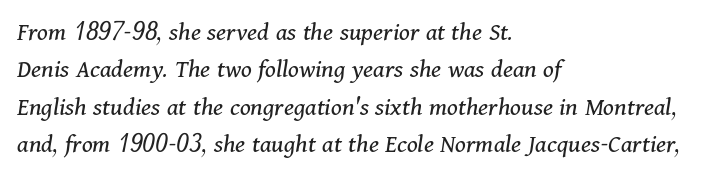
Characters are canted at an angle relative to the baseline's perpendicular. Each word holds together tightly as a unit, with standard inter-letter gaps. Descenders hang freely into open space. The paragraph shown leans on its left margin. Vertical spacing — default. This reads as an unemphasized weight, regular at the heaviest.
